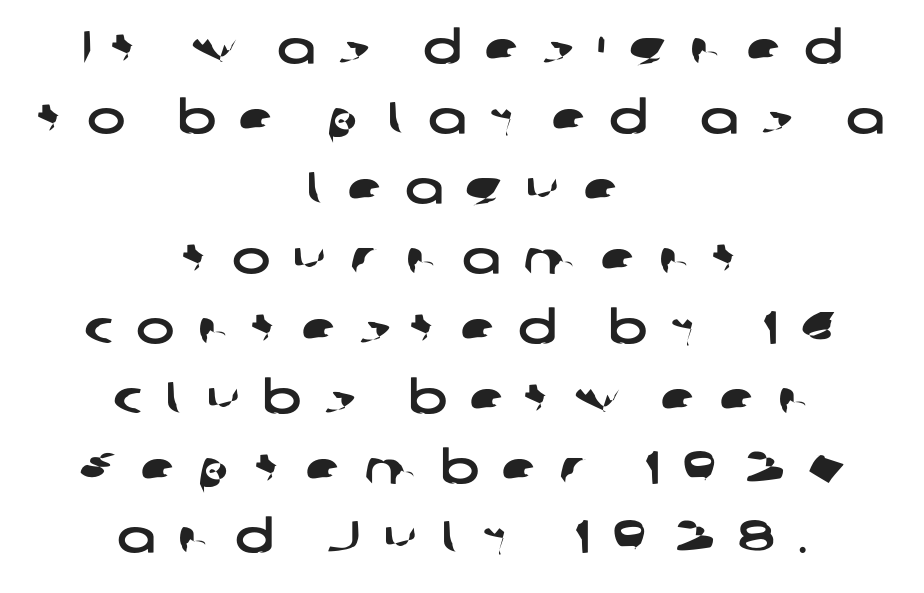
Q: Is the typeface a serif or a sans-serif typeface? A: Sans-serif.
Q: Is the text underlined? A: No.
Q: How is the paragraph aligned? A: Centered.
Q: Is the spacing between letters normal or unusually wide? A: Unusually wide.
Q: Is the spacing between lines tight, normal or loose? A: Normal.
Q: Width (condensed, normal, or wide)? A: Wide.
Q: Stroke contrast? A: Low.
Q: x-height? A: Medium.
Q: Monospaced? A: No.
